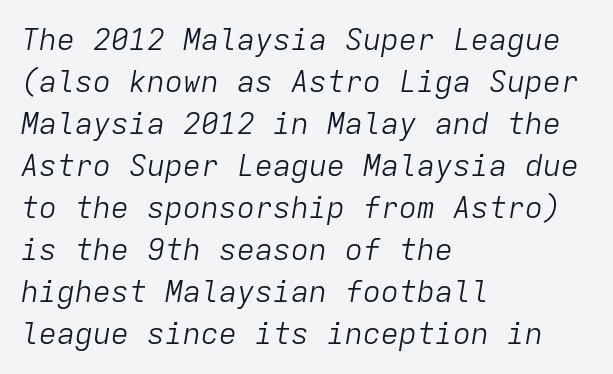
Caption: face not bold, strokes unweighted. These lines were composed using italics. Any mark beneath the type? The region is blank. Default kerning and tracking; the words read as compact shapes. Each new line begins a customary step beneath the previous one.
